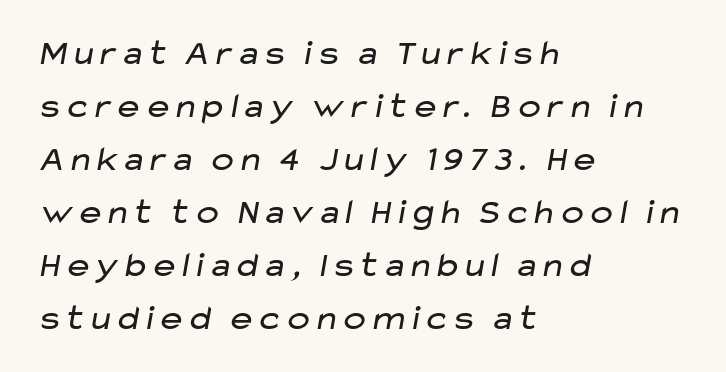
{"serif": "no", "bold": "no", "weight": "regular", "width": "wide", "stroke_contrast": "low", "x_height": "medium", "monospaced": "no", "underline": "no", "align": "left", "line_spacing": "normal", "line_spacing_ratio": 1.47, "letter_spacing": "normal", "letter_spacing_em": 0.0, "glyph_px": 36}
